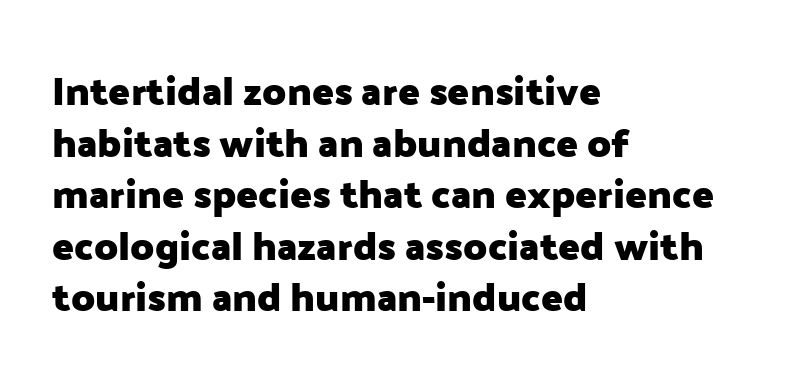
{"serif": "no", "italic": "no", "bold": "yes", "weight": "heavy", "width": "normal", "stroke_contrast": "low", "x_height": "medium", "monospaced": "no", "underline": "no", "align": "left", "line_spacing": "normal", "line_spacing_ratio": 1.29, "letter_spacing": "normal", "letter_spacing_em": 0.0, "glyph_px": 40}
